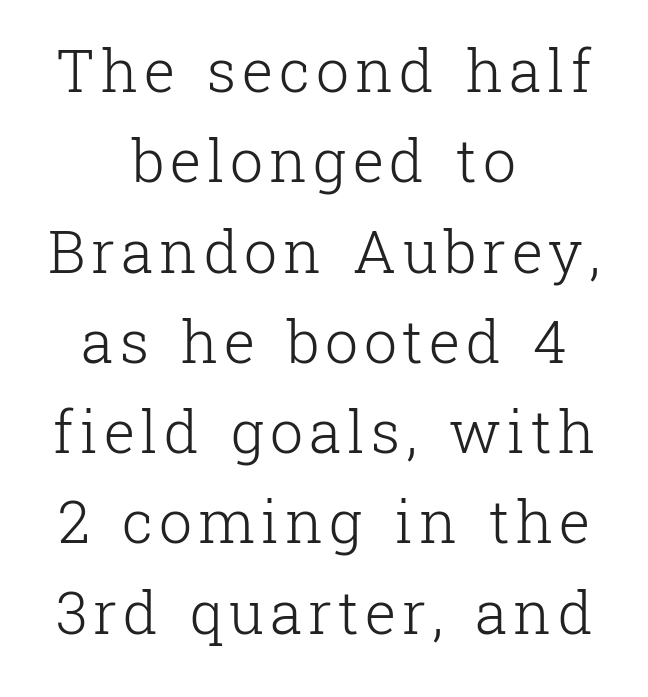
Q: Is the text bold? A: No.
Q: Is the text italic (slanted)? A: No, it is upright.
Q: Is the typeface a serif or a sans-serif typeface? A: Serif.
Q: Is the text underlined? A: No.
Q: How is the paragraph aligned? A: Centered.
Q: Is the spacing between lines tight, normal or loose? A: Normal.
Q: Width (condensed, normal, or wide)? A: Normal.
Q: Stroke contrast? A: Low.
Q: x-height? A: Medium.
Q: Monospaced? A: No.
